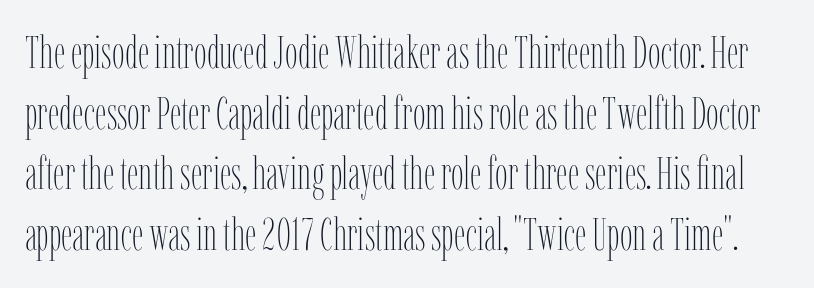
Compared with typical body copy, the letter spacing here is the same. The glyphs are unaccompanied by any horizontal stroke below them. Baseline-to-baseline distance is the conventional proportion of letter height. Tall strokes in this sample are plumb rather than angled. Stems and bowls with no extra thickness — not bold.
